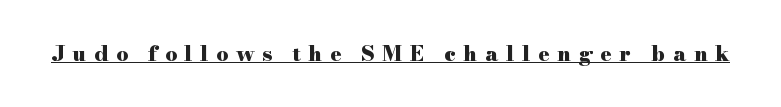
{"italic": "no", "bold": "yes", "underline": "yes", "letter_spacing": "wide", "letter_spacing_em": 0.36, "glyph_px": 21}
